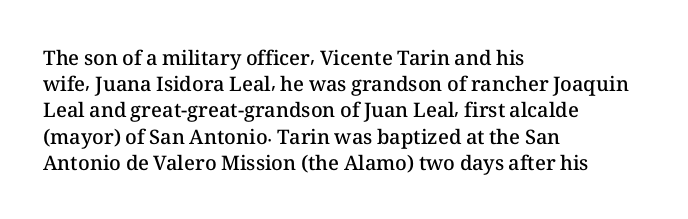
Q: Is the text bold? A: Semi-bold.
Q: Is the text italic (slanted)? A: No, it is upright.
Q: Is the text underlined? A: No.
Q: How is the paragraph aligned? A: Left-aligned.
Q: Is the spacing between letters normal or unusually wide? A: Normal.
Q: Is the spacing between lines tight, normal or loose? A: Normal.
